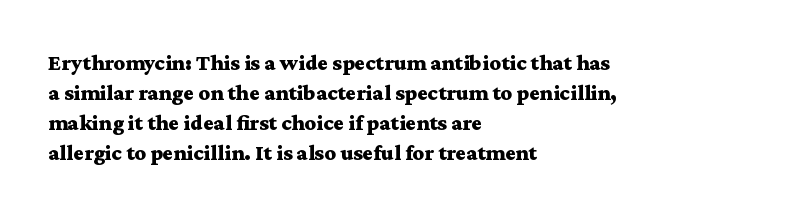
The paragraph shown leans on its left margin. This block has exactly the height ordinary leading produces. Italic: no, the glyphs are upright roman. The baseline area is clear.
